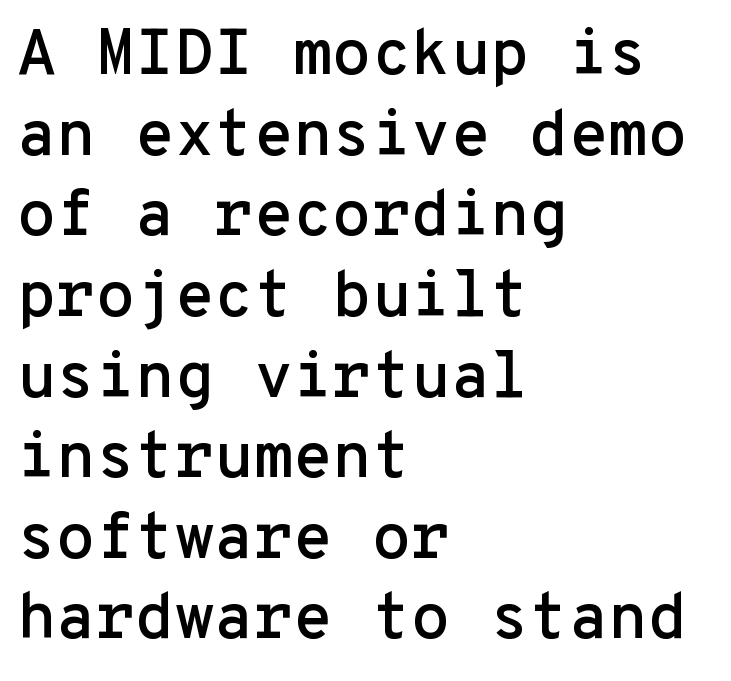
Q: Is the text italic (slanted)? A: No, it is upright.
Q: Is the typeface a serif or a sans-serif typeface? A: Sans-serif.
Q: Is the text underlined? A: No.
Q: How is the paragraph aligned? A: Left-aligned.
Q: Is the spacing between letters normal or unusually wide? A: Normal.
Q: Is the spacing between lines tight, normal or loose? A: Normal.
Q: Width (condensed, normal, or wide)? A: Normal.
Q: Stroke contrast? A: Low.
Q: x-height? A: Medium.
Q: Monospaced? A: Yes.
